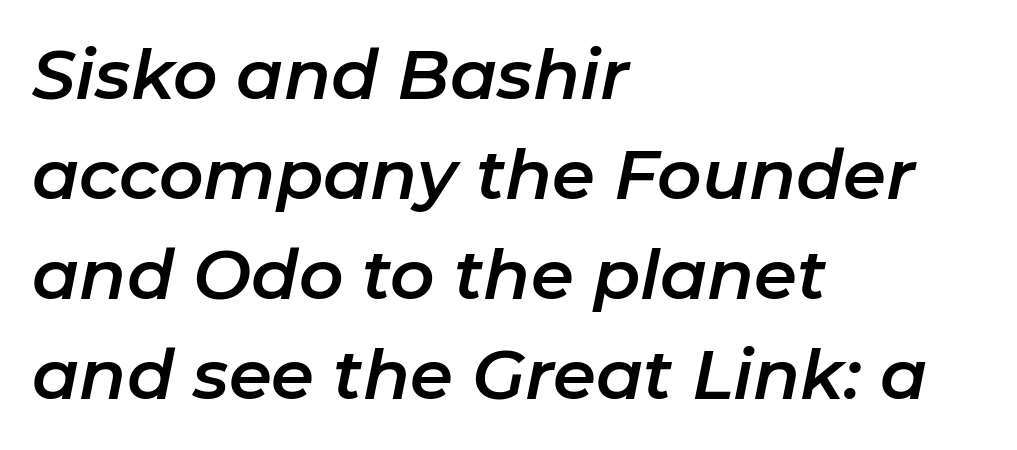
The image shows 69 px text type, italic (leaning right); set left-aligned, normal line spacing (1.45x), normal letter spacing, not underlined; low stroke contrast and a medium x-height.
